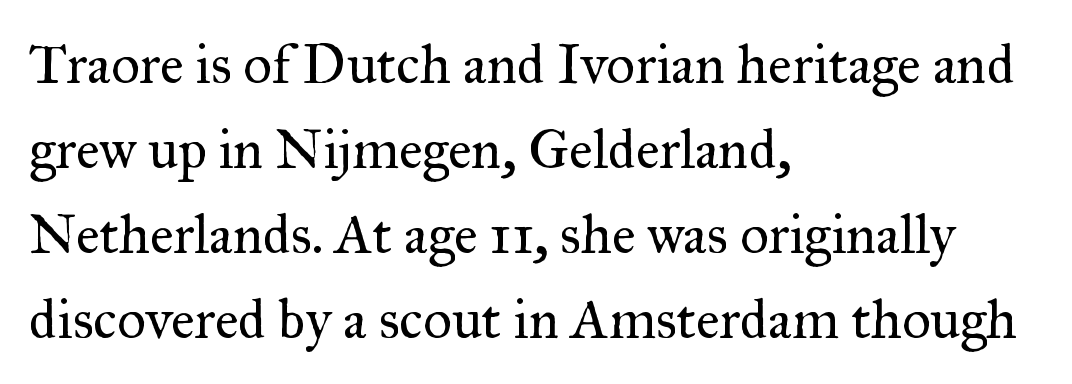
Is this a fixed-width face? No — the glyphs have proportional, varying widths. Only glyphs here, with clear space below each row. Font category for this specimen: serif. A quiet, ordinary-to-light weight characterises the typeface. One glance says typical: line gaps are just what's usual.
